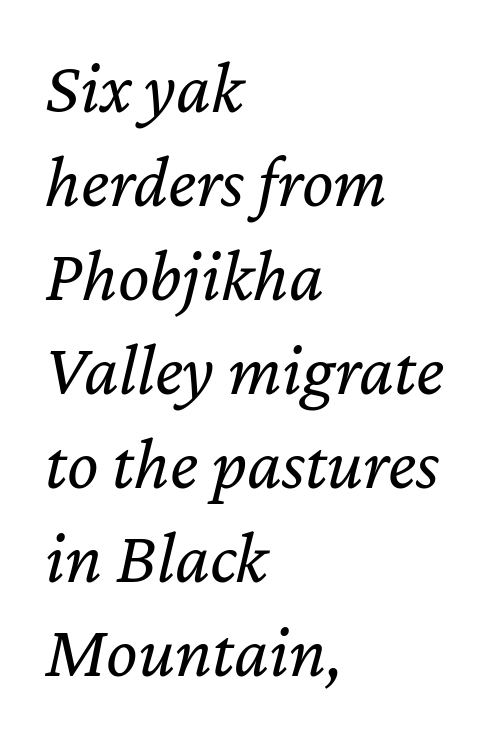
Q: Is the text bold? A: No.
Q: Is the text italic (slanted)? A: Yes, it leans right by about 12 degrees.
Q: Is the text underlined? A: No.
Q: How is the paragraph aligned? A: Left-aligned.
Q: Is the spacing between letters normal or unusually wide? A: Normal.
Q: Is the spacing between lines tight, normal or loose? A: Normal.
Q: Width (condensed, normal, or wide)? A: Normal.
Q: Stroke contrast? A: Low.
Q: x-height? A: Medium.
Q: Monospaced? A: No.
